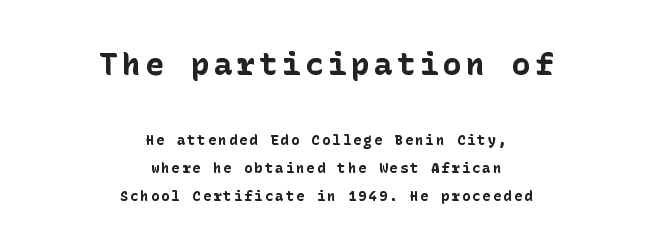
Q: Is the text bold? A: Yes.
Q: Is the text italic (slanted)? A: No, it is upright.
Q: Is the typeface a serif or a sans-serif typeface? A: Sans-serif.
Q: Is the text underlined? A: No.
Q: How is the paragraph aligned? A: Centered.
Q: Is the spacing between lines tight, normal or loose? A: Loose.
Q: Which block of text is set in a larger size, the first (top) or the second (bottom)? A: The first (top) one.
Q: Width (condensed, normal, or wide)? A: Normal.
Q: Stroke contrast? A: Low.
Q: x-height? A: Medium.
